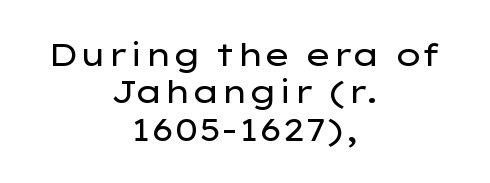
A clean baseline with only descenders dipping below it. Summary of weight: not heavy and not bold. Serifs: no, the terminals of the letterforms are clean. The rendering keeps characters at their native spacing. Does the lettering tilt? It doesn't — this is upright. Teacher's note: observe the equal gaps on both sides — that is centered alignment.
